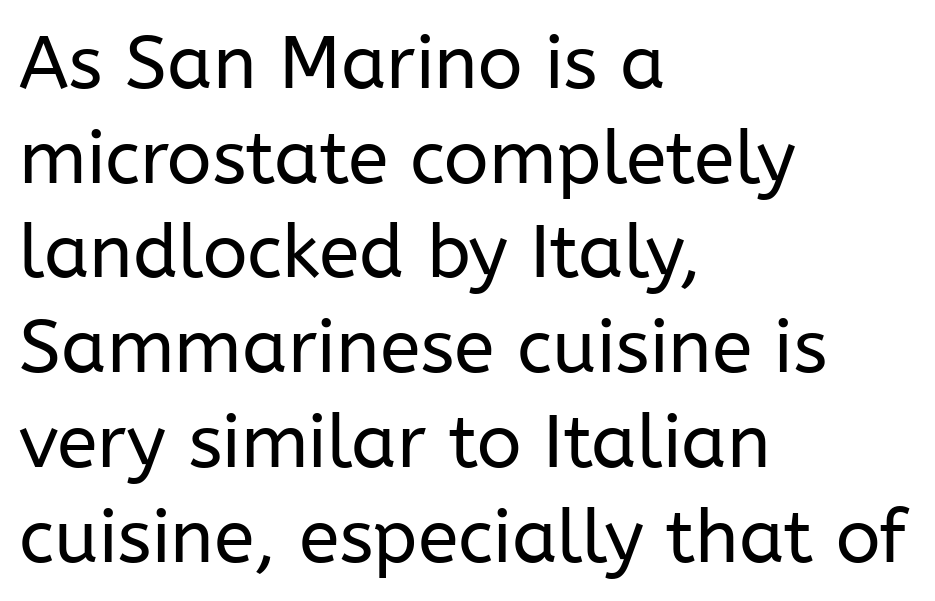
The paragraph shown leans on its left margin. Type style note: lacks serifs. Note the varied advance widths — an 'i' is clearly narrower than an 'm'. Check under the words: just untouched page. When letters stand straight like this, we call the style roman or upright.
